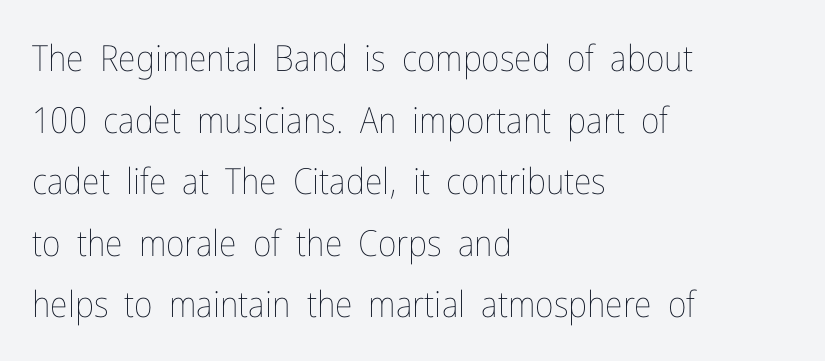
Q: Is the text bold? A: No.
Q: Is the text italic (slanted)? A: No, it is upright.
Q: Is the text underlined? A: No.
Q: How is the paragraph aligned? A: Left-aligned.
Q: Is the spacing between letters normal or unusually wide? A: Normal.
Q: Width (condensed, normal, or wide)? A: Condensed.
Q: Stroke contrast? A: Low.
Q: x-height? A: Medium.
Q: Monospaced? A: No.
